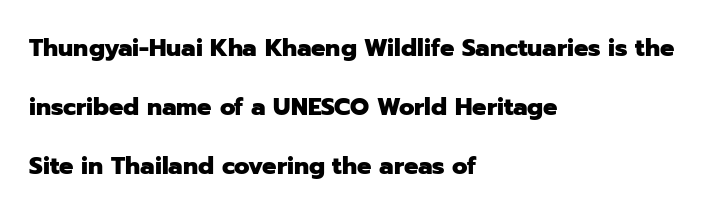
The image shows 24 px bold type, upright; set left-aligned, loose line spacing (2.46x), normal letter spacing, not underlined.
